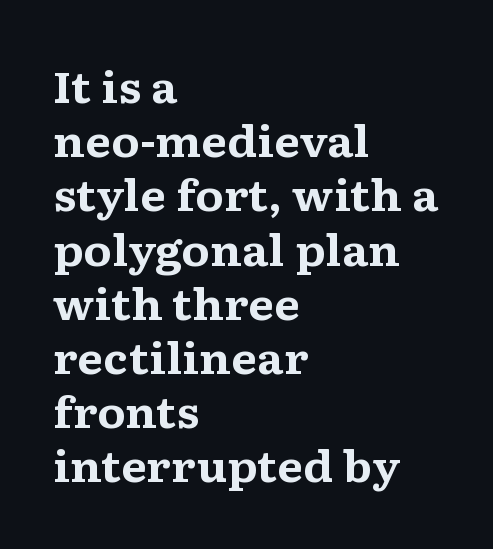
{"serif": "yes", "italic": "no", "bold": "yes", "weight": "bold", "width": "wide", "stroke_contrast": "medium", "x_height": "medium", "monospaced": "no", "underline": "no", "align": "left", "line_spacing": "normal", "line_spacing_ratio": 1.29, "letter_spacing": "normal", "letter_spacing_em": 0.0, "glyph_px": 42}
